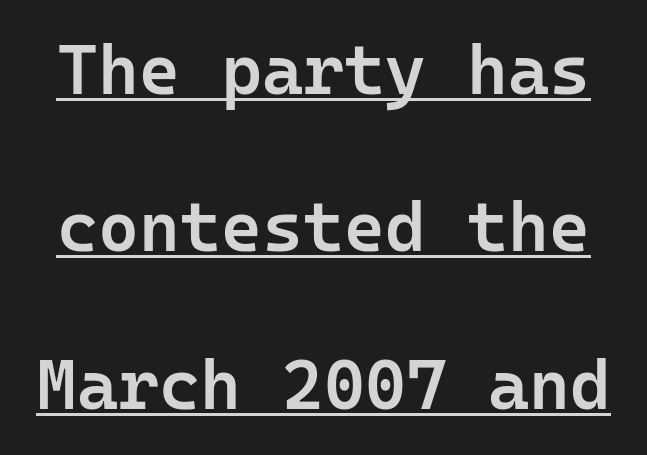
Q: Is the text bold? A: Semi-bold.
Q: Is the text italic (slanted)? A: No, it is upright.
Q: Is the typeface a serif or a sans-serif typeface? A: Sans-serif.
Q: Is the text underlined? A: Yes.
Q: Is the spacing between letters normal or unusually wide? A: Normal.
Q: Is the spacing between lines tight, normal or loose? A: Loose.
Q: Width (condensed, normal, or wide)? A: Normal.
Q: Stroke contrast? A: Low.
Q: x-height? A: Medium.
Q: Monospaced? A: Yes.
